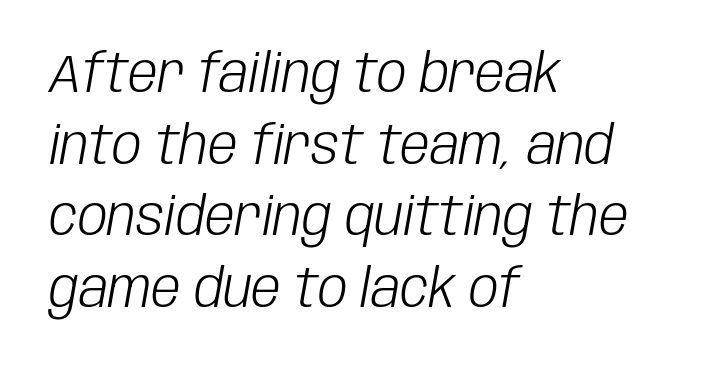
Stroke thickness stays within the range of a standard reading face or lighter. Any mark beneath the type? The region is blank. Varying glyph widths throughout — classic text-font behaviour. The gaps between neighbouring characters are ordinary and unremarkable.
